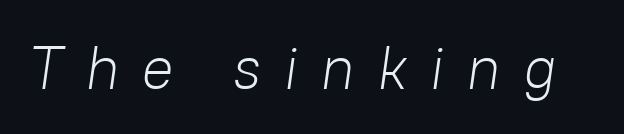
The image shows 61 px light type, italic (leaning right); set unusually wide letter spacing (+0.35 em), not underlined; low stroke contrast and a medium x-height.
